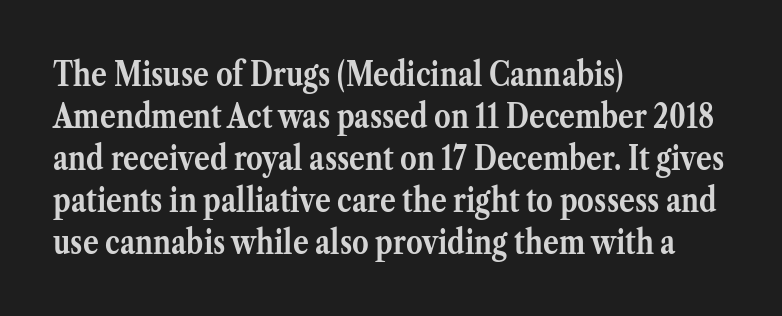
Q: Is the text bold? A: Yes.
Q: Is the text italic (slanted)? A: No, it is upright.
Q: Is the typeface a serif or a sans-serif typeface? A: Serif.
Q: Is the text underlined? A: No.
Q: How is the paragraph aligned? A: Left-aligned.
Q: Is the spacing between letters normal or unusually wide? A: Normal.
Q: Is the spacing between lines tight, normal or loose? A: Normal.
Q: Width (condensed, normal, or wide)? A: Normal.
Q: Stroke contrast? A: Medium.
Q: x-height? A: Medium.
Q: Monospaced? A: No.
